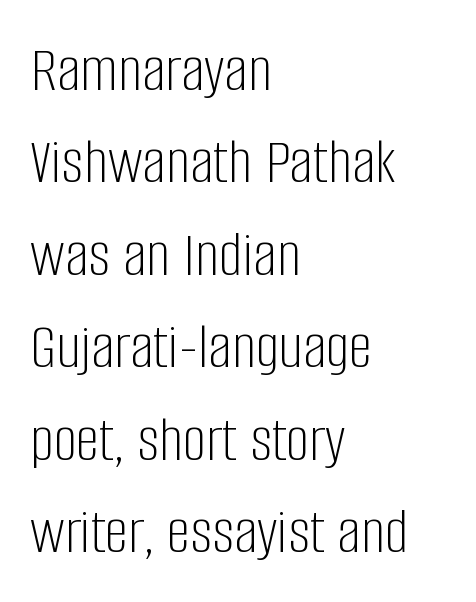
Q: Is the text bold? A: No.
Q: Is the text italic (slanted)? A: No, it is upright.
Q: Is the typeface a serif or a sans-serif typeface? A: Sans-serif.
Q: Is the text underlined? A: No.
Q: How is the paragraph aligned? A: Left-aligned.
Q: Is the spacing between letters normal or unusually wide? A: Normal.
Q: Is the spacing between lines tight, normal or loose? A: Normal.
Q: Width (condensed, normal, or wide)? A: Condensed.
Q: Stroke contrast? A: Low.
Q: x-height? A: Large.
Q: Monospaced? A: No.
